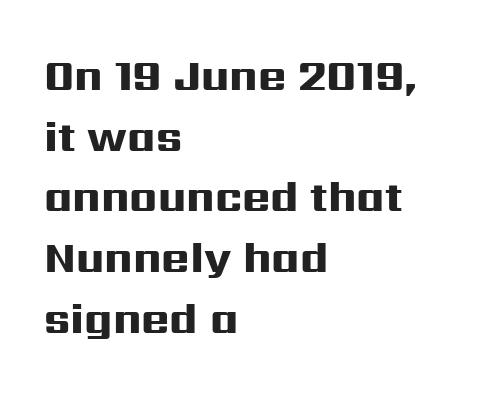
Plain, unruled lines of type. The type sits square on the baseline with zero lean. The designer went with a sans here, leaving each stem footless. The face used here has the dense, thick strokes of a bold. Standard letterfit; no display-style spreading of the glyphs.
